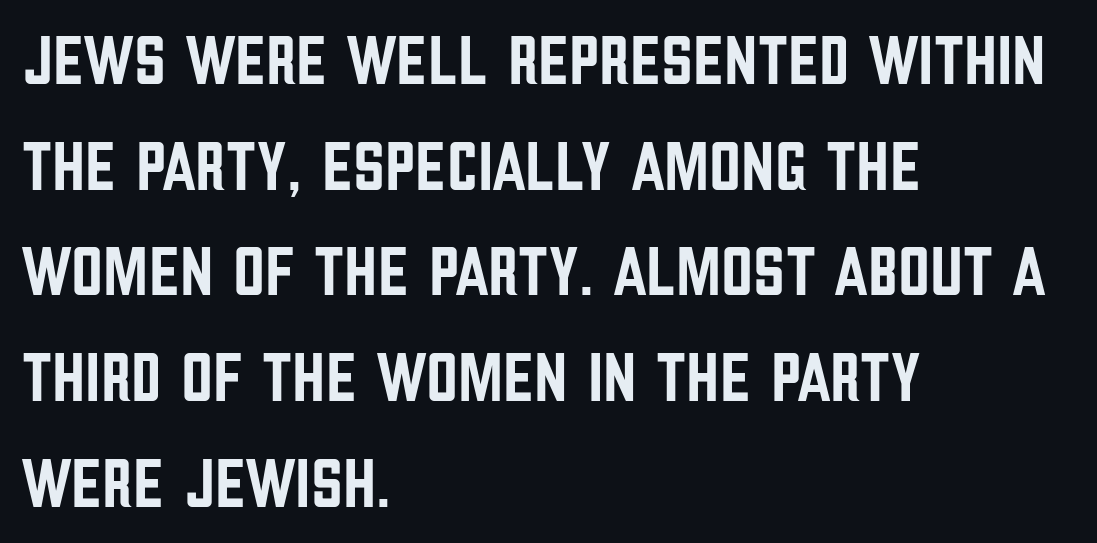
The typeface chosen for these lines omits serifs. The compositor pushed each line to the left boundary. Italic? Not at all — the glyphs are vertical. Between one letter and the next there's only the usual sliver of space. The string is rendered with underlining switched off.
